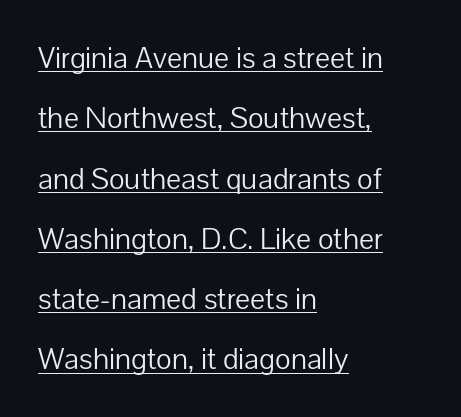
The image shows 30 px light sans-serif type, upright; set left-aligned, loose line spacing (2.01x), normal letter spacing, underlined; low stroke contrast and a medium x-height.
